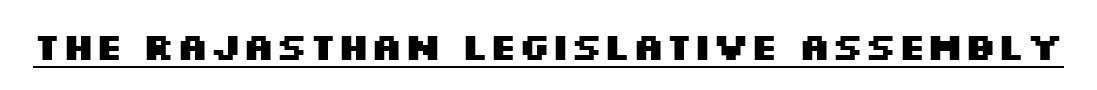
The image shows 38 px heavy, wide sans-serif type, upright; set normal letter spacing, underlined; medium stroke contrast and a large x-height.
